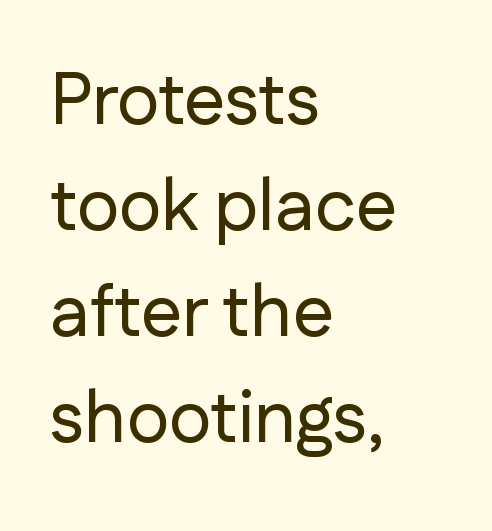
Q: Is the text italic (slanted)? A: No, it is upright.
Q: Is the typeface a serif or a sans-serif typeface? A: Sans-serif.
Q: Is the text underlined? A: No.
Q: How is the paragraph aligned? A: Left-aligned.
Q: Is the spacing between letters normal or unusually wide? A: Normal.
Q: Is the spacing between lines tight, normal or loose? A: Normal.
Q: Width (condensed, normal, or wide)? A: Normal.
Q: Stroke contrast? A: Low.
Q: x-height? A: Medium.
Q: Monospaced? A: No.
